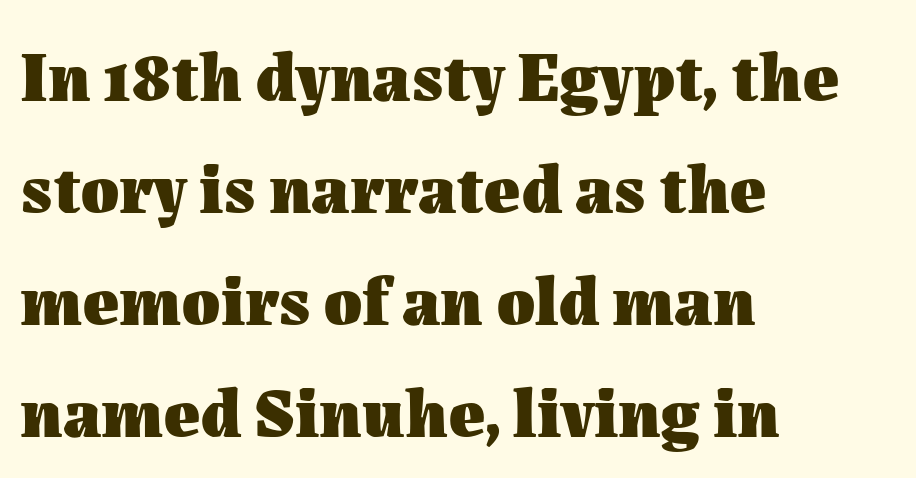
{"italic": "no", "bold": "yes", "weight": "heavy", "width": "normal", "stroke_contrast": "medium", "x_height": "medium", "monospaced": "no", "underline": "no", "align": "left", "line_spacing": "normal", "line_spacing_ratio": 1.6, "letter_spacing": "normal", "letter_spacing_em": 0.0, "glyph_px": 70}
